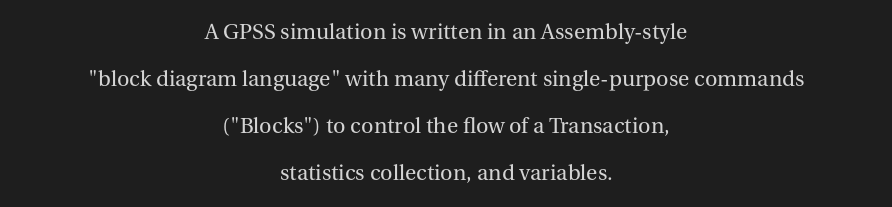
The image shows 23 px text type, upright; set centered, loose line spacing (2.04x), normal letter spacing, not underlined.
